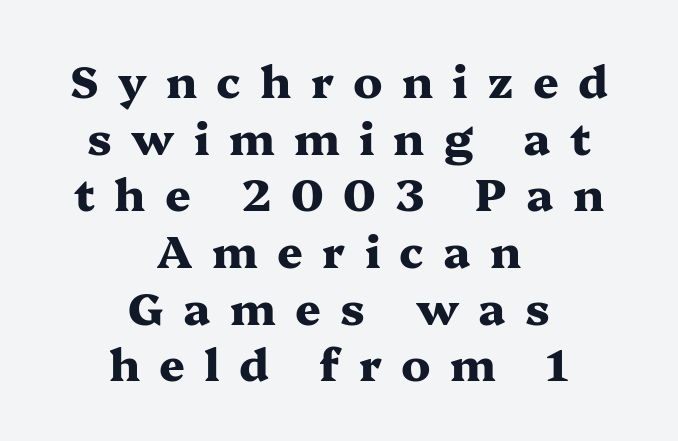
Q: Is the text bold? A: Yes.
Q: Is the text italic (slanted)? A: No, it is upright.
Q: Is the typeface a serif or a sans-serif typeface? A: Serif.
Q: Is the text underlined? A: No.
Q: How is the paragraph aligned? A: Centered.
Q: Is the spacing between letters normal or unusually wide? A: Unusually wide.
Q: Is the spacing between lines tight, normal or loose? A: Normal.
Q: Width (condensed, normal, or wide)? A: Wide.
Q: Stroke contrast? A: Medium.
Q: x-height? A: Medium.
Q: Monospaced? A: No.
